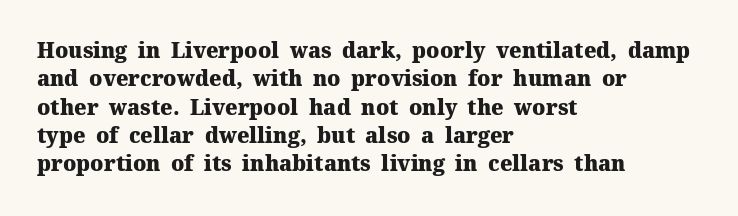
Q: Is the text bold? A: Yes.
Q: Is the text italic (slanted)? A: No, it is upright.
Q: Is the text underlined? A: No.
Q: How is the paragraph aligned? A: Left-aligned.
Q: Is the spacing between letters normal or unusually wide? A: Normal.
Q: Is the spacing between lines tight, normal or loose? A: Normal.
